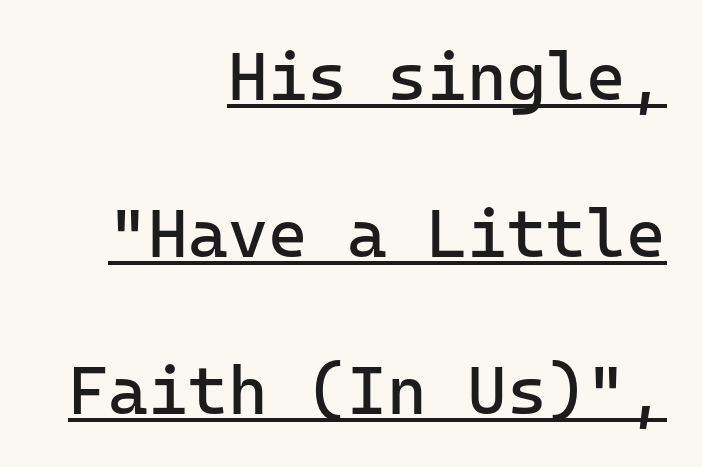
Stroke mass is kept to a normal reading level or below. Monospaced: the letters line up in strict vertical columns. Letter spacing: default. A flush-right, rag-left setting is used for this passage. The face used here appears with an underline applied. To sum up the face: it is a sans, with no serifs.
